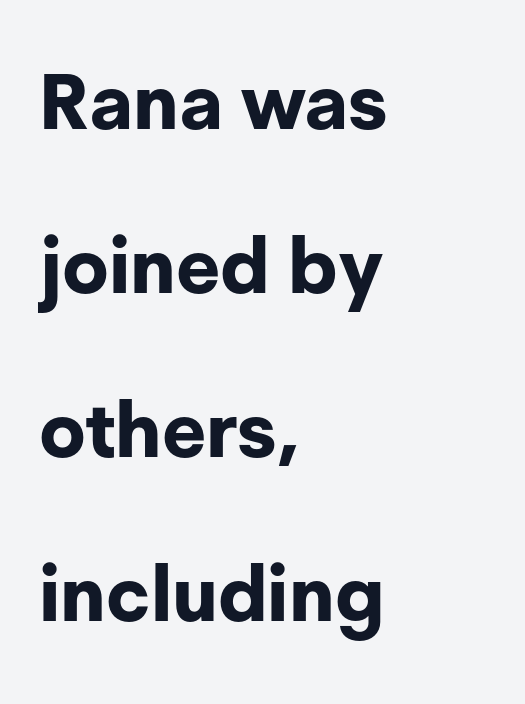
Q: Is the text bold? A: Yes.
Q: Is the text italic (slanted)? A: No, it is upright.
Q: Is the typeface a serif or a sans-serif typeface? A: Sans-serif.
Q: Is the text underlined? A: No.
Q: How is the paragraph aligned? A: Left-aligned.
Q: Is the spacing between letters normal or unusually wide? A: Normal.
Q: Is the spacing between lines tight, normal or loose? A: Loose.
Q: Width (condensed, normal, or wide)? A: Normal.
Q: Stroke contrast? A: Low.
Q: x-height? A: Medium.
Q: Monospaced? A: No.
